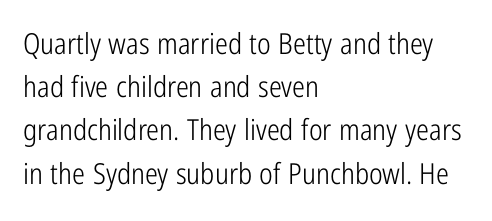
Q: Is the text bold? A: No.
Q: Is the text italic (slanted)? A: No, it is upright.
Q: Is the typeface a serif or a sans-serif typeface? A: Sans-serif.
Q: Is the text underlined? A: No.
Q: How is the paragraph aligned? A: Left-aligned.
Q: Is the spacing between letters normal or unusually wide? A: Normal.
Q: Is the spacing between lines tight, normal or loose? A: Normal.
Q: Width (condensed, normal, or wide)? A: Condensed.
Q: Stroke contrast? A: Low.
Q: x-height? A: Medium.
Q: Monospaced? A: No.
